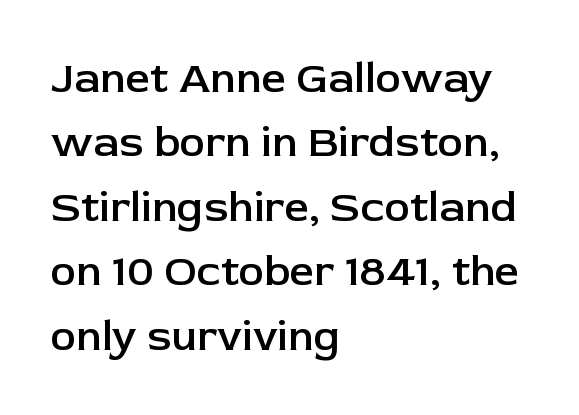
The image shows 43 px semibold sans-serif type, upright; set left-aligned, normal line spacing (1.5x), normal letter spacing, not underlined; low stroke contrast and a medium x-height.
